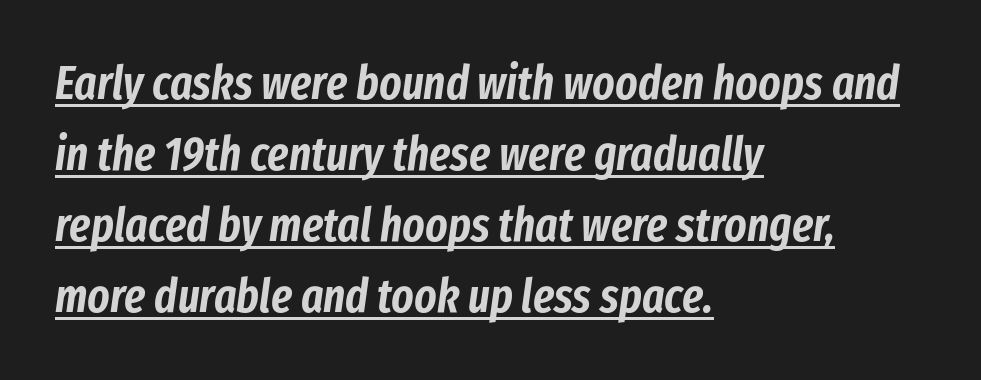
Q: Is the text italic (slanted)? A: Yes, it leans right by about 8 degrees.
Q: Is the text underlined? A: Yes.
Q: How is the paragraph aligned? A: Left-aligned.
Q: Is the spacing between letters normal or unusually wide? A: Normal.
Q: Is the spacing between lines tight, normal or loose? A: Normal.
Q: Width (condensed, normal, or wide)? A: Condensed.
Q: Stroke contrast? A: Low.
Q: x-height? A: Medium.
Q: Monospaced? A: No.
